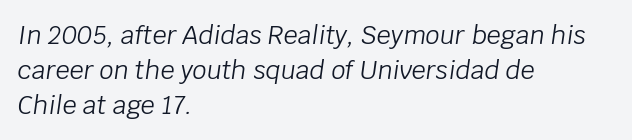
This rendering leaves character spacing at its baseline value. Stem width sits at or under what a default text font uses. Line spacing here is normal. An italicized treatment has been applied to the whole sample.
